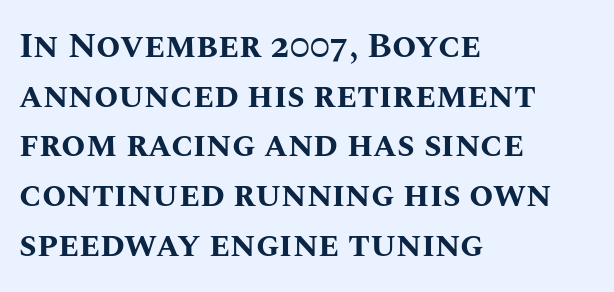
The image shows 35 px bold type, upright; set left-aligned, normal line spacing (1.42x), normal letter spacing, not underlined; medium stroke contrast and a large x-height.
